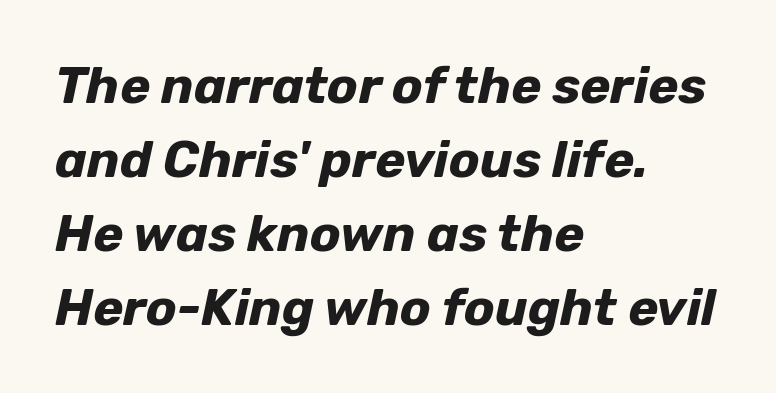
{"italic": "yes", "lean": "right", "slant_degrees": 12, "bold": "yes", "weight": "bold", "width": "normal", "stroke_contrast": "low", "x_height": "medium", "monospaced": "no", "underline": "no", "align": "left", "line_spacing": "normal", "line_spacing_ratio": 1.45, "letter_spacing": "normal", "letter_spacing_em": 0.0, "glyph_px": 51}
